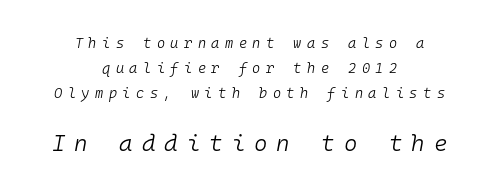
{"italic": "yes", "lean": "right", "slant_degrees": 10, "bold": "no", "underline": "no", "align": "center", "line_spacing_ratio": 1.79, "letter_spacing": "wide", "letter_spacing_em": 0.39, "larger_block": "second", "size_ratio": 1.64, "glyph_px": 23}
